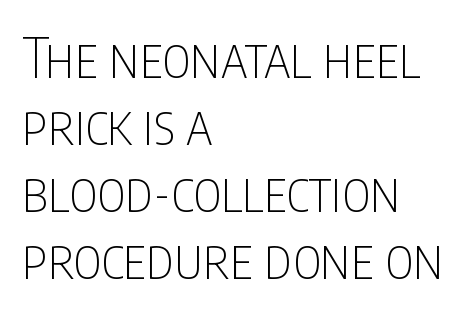
Q: Is the text bold? A: No.
Q: Is the text italic (slanted)? A: No, it is upright.
Q: Is the typeface a serif or a sans-serif typeface? A: Sans-serif.
Q: Is the text underlined? A: No.
Q: How is the paragraph aligned? A: Left-aligned.
Q: Is the spacing between letters normal or unusually wide? A: Normal.
Q: Width (condensed, normal, or wide)? A: Condensed.
Q: Stroke contrast? A: Low.
Q: x-height? A: Large.
Q: Monospaced? A: No.
